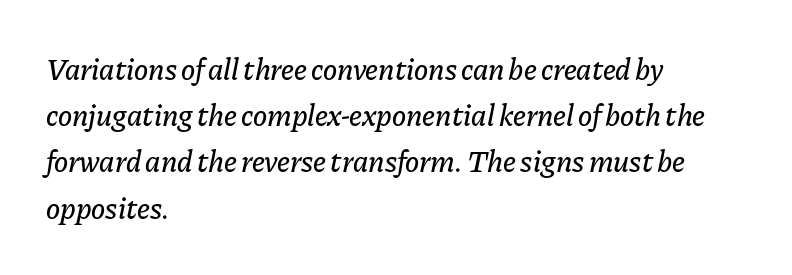
The image shows 30 px text type, italic (leaning right); set left-aligned, normal line spacing (1.54x), normal letter spacing, not underlined; low stroke contrast and a medium x-height.
